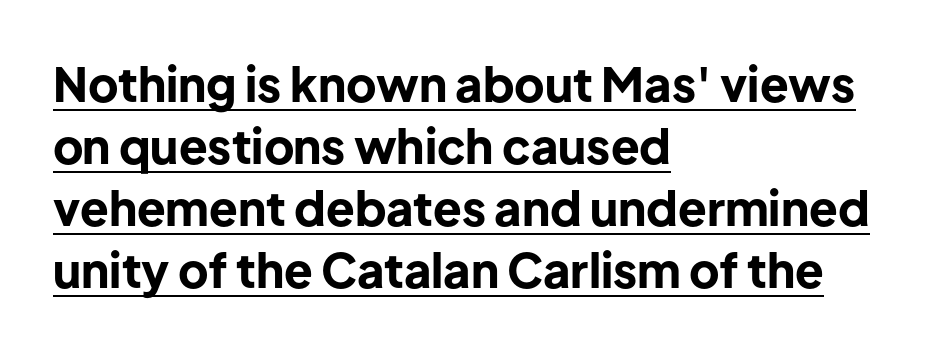
The image shows 47 px bold sans-serif type, upright; set left-aligned, normal line spacing (1.32x), normal letter spacing, underlined; low stroke contrast and a medium x-height.
